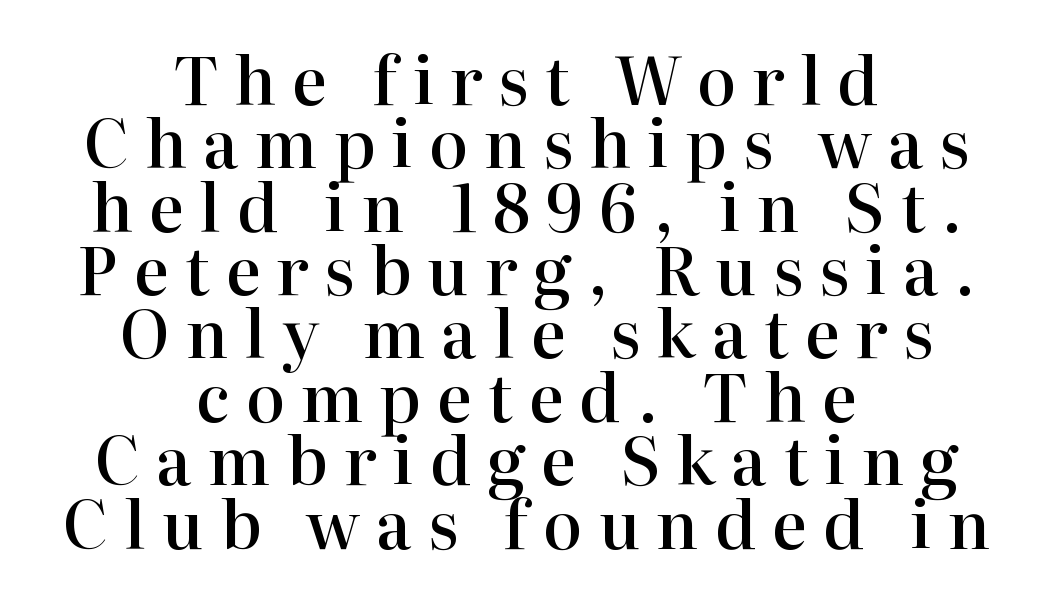
The image shows 66 px semibold serif type, upright; set centered, tight line spacing (0.96x), unusually wide letter spacing (+0.24 em), not underlined; high stroke contrast and a medium x-height.
